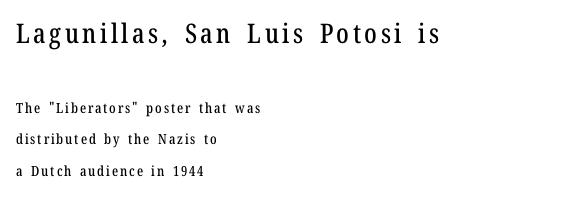
Letters rest on an invisible, unmarked baseline. The specimen reads as upright at a glance. Whoever set this made the first block the dominant, larger element. The paragraph has a hard left edge and a soft right edge. The leading is generous, giving the passage an open texture.
